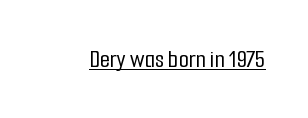
Q: Is the text italic (slanted)? A: No, it is upright.
Q: Is the text underlined? A: Yes.
Q: Is the spacing between letters normal or unusually wide? A: Normal.
